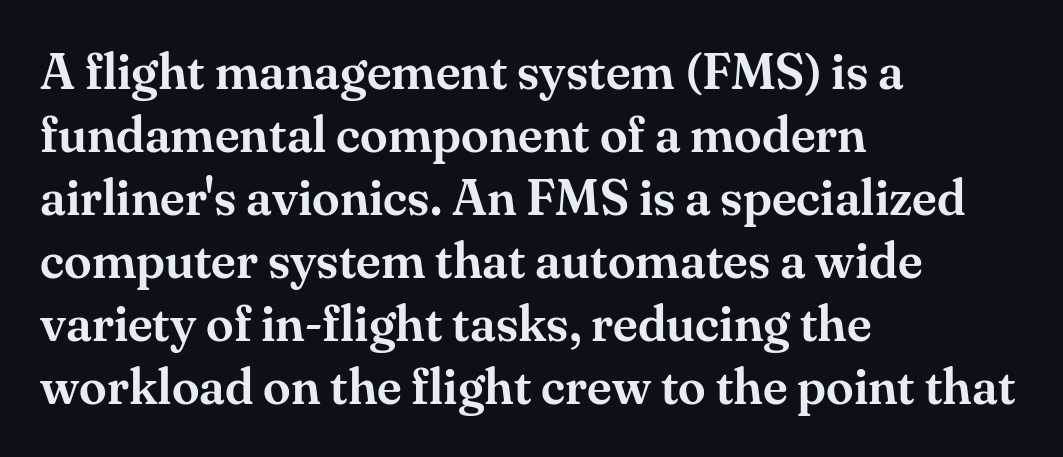
Q: Is the text italic (slanted)? A: No, it is upright.
Q: Is the typeface a serif or a sans-serif typeface? A: Serif.
Q: Is the text underlined? A: No.
Q: How is the paragraph aligned? A: Left-aligned.
Q: Is the spacing between letters normal or unusually wide? A: Normal.
Q: Is the spacing between lines tight, normal or loose? A: Normal.
Q: Width (condensed, normal, or wide)? A: Normal.
Q: Stroke contrast? A: Medium.
Q: x-height? A: Small.
Q: Monospaced? A: No.
